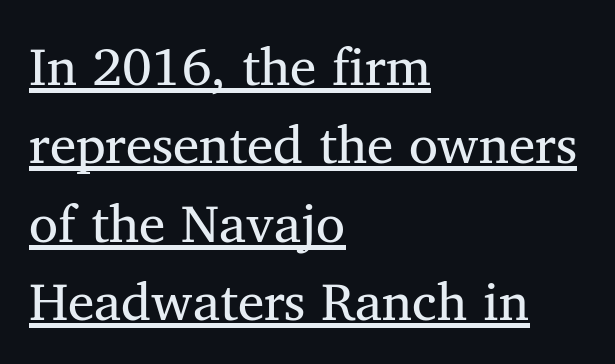
Reading down the column, the eye jumps a familiar distance to each next line. A typesetter would label this face a serif. Is the block centered? No — it sits flush against the left margin. In terms of letterspacing, this is plain default setting.
